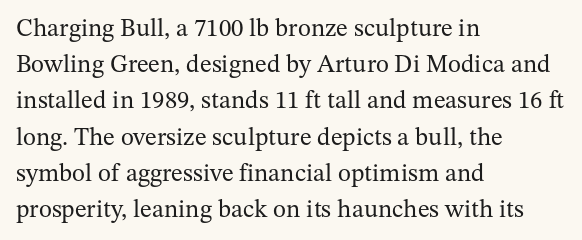
The cut favours lightness, reaching ordinary text weight at its darkest. Left-aligned paragraph, ragged on the right. There is no visible air inserted between adjacent glyphs. Has an underline been added? It has not. Upright lettering throughout. Leading matches the norm, producing a regular column.
